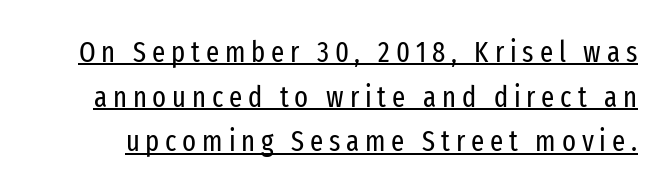
{"serif": "no", "italic": "no", "bold": "no", "weight": "regular", "width": "condensed", "stroke_contrast": "low", "x_height": "medium", "monospaced": "no", "underline": "yes", "line_spacing": "normal", "line_spacing_ratio": 1.54, "letter_spacing": "wide", "letter_spacing_em": 0.2, "glyph_px": 29}
